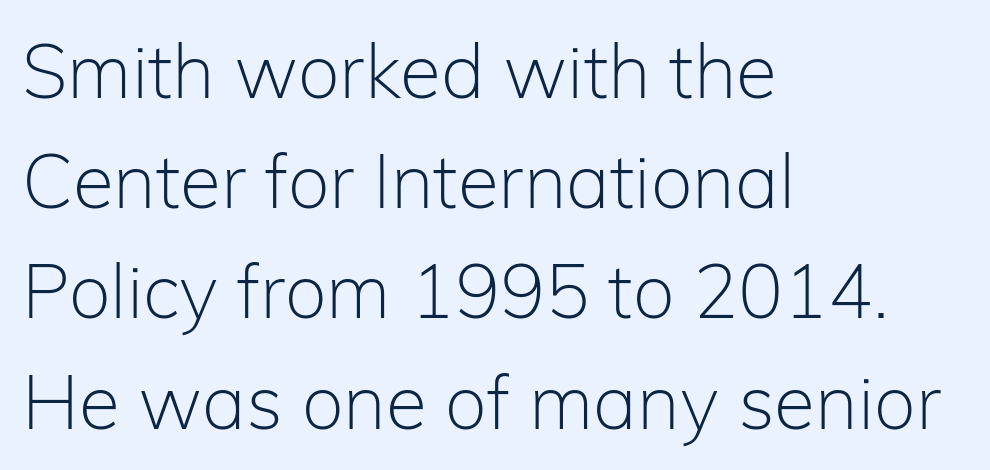
The image shows 75 px light sans-serif type, upright; set left-aligned, normal line spacing (1.47x), normal letter spacing, not underlined; low stroke contrast and a medium x-height.
